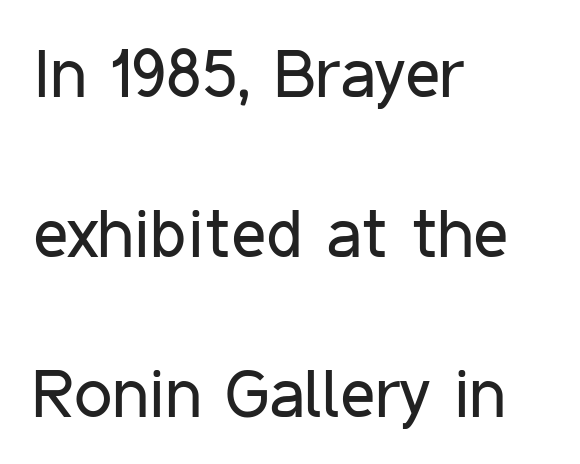
{"serif": "no", "italic": "no", "bold": "no", "weight": "regular", "width": "condensed", "stroke_contrast": "low", "x_height": "medium", "monospaced": "no", "underline": "no", "align": "left", "line_spacing": "loose", "line_spacing_ratio": 2.35, "letter_spacing": "normal", "letter_spacing_em": 0.0, "glyph_px": 68}
